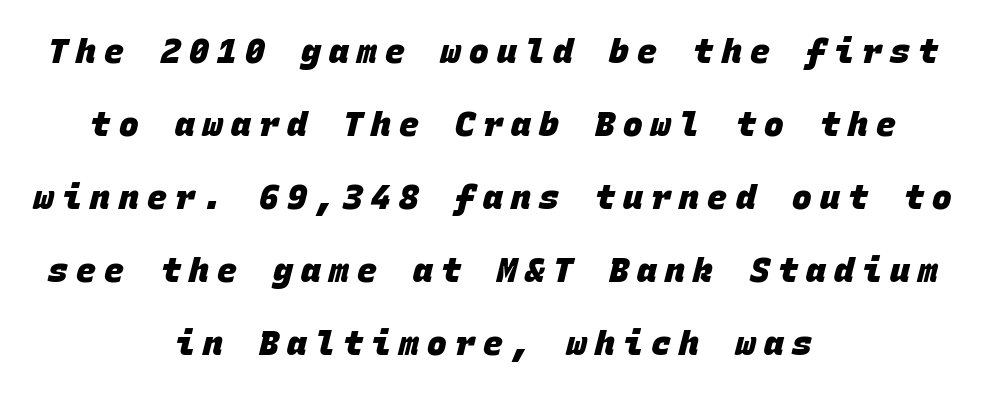
The characters display no serif detailing; their extremities are plain. Compared with typical paragraphs, the rows here are farther apart. Honestly, the letter spacing is so wide it's the main thing you notice. Layout note: lines centered. Is this a fixed-width face? Yes — each glyph sits in an identical cell.
